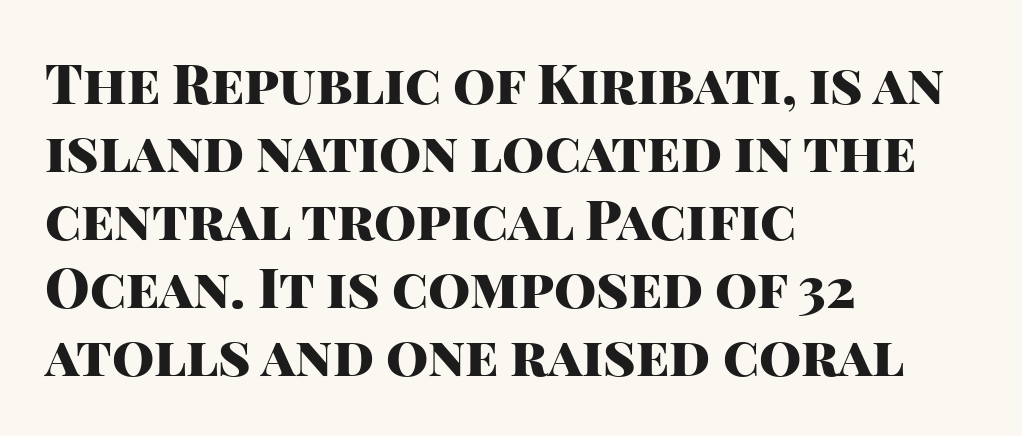
Q: Is the text bold? A: Yes.
Q: Is the text italic (slanted)? A: No, it is upright.
Q: Is the typeface a serif or a sans-serif typeface? A: Sans-serif.
Q: Is the text underlined? A: No.
Q: How is the paragraph aligned? A: Left-aligned.
Q: Is the spacing between letters normal or unusually wide? A: Normal.
Q: Is the spacing between lines tight, normal or loose? A: Normal.
Q: Width (condensed, normal, or wide)? A: Normal.
Q: Stroke contrast? A: High.
Q: x-height? A: Large.
Q: Monospaced? A: No.
